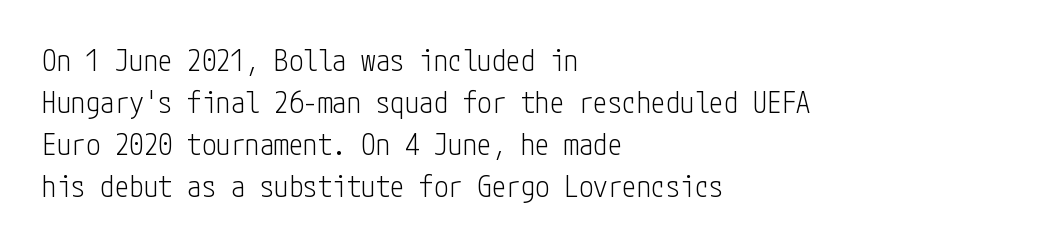
Horizontal alignment here is leftward, the default for most running prose. A light-to-regular cut is what we see here. Italic? Not at all — the glyphs are vertical. Letters rest on an invisible, unmarked baseline. Rows of type keep a routine distance in the vertical direction.
